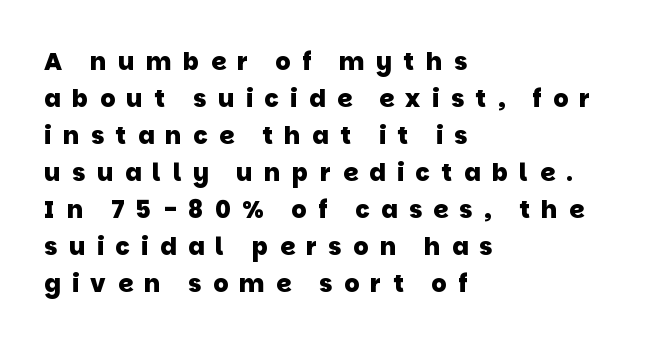
The passage shown stacks its lines at a standard gap. Between one letter and the next there's a generous, obvious gap. A dark, heavy texture on the line: the type is bold. The paragraph has a hard left edge and a soft right edge.
